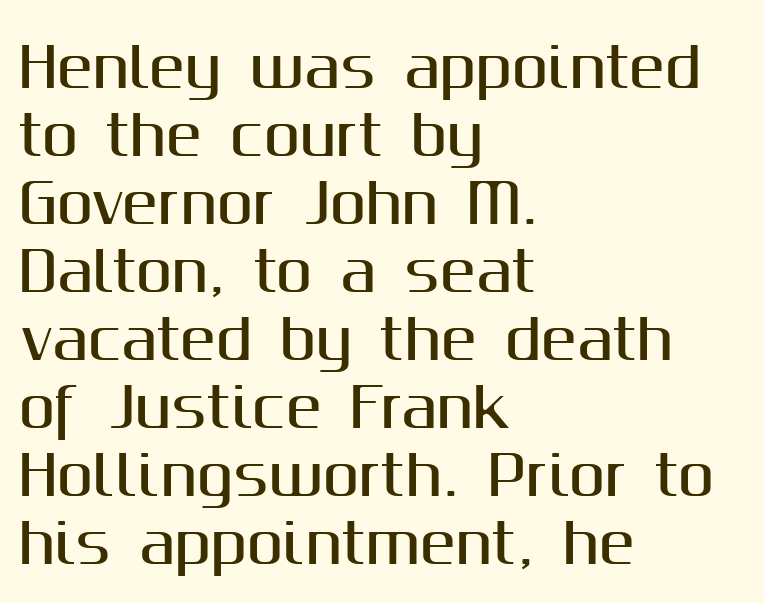
Ordinary non-slanted type is in use. These lines keep a tight, regular rhythm from letter to letter. The area under the type is left untouched. A student would call this left alignment; a typographer would say flush left, rag right.
